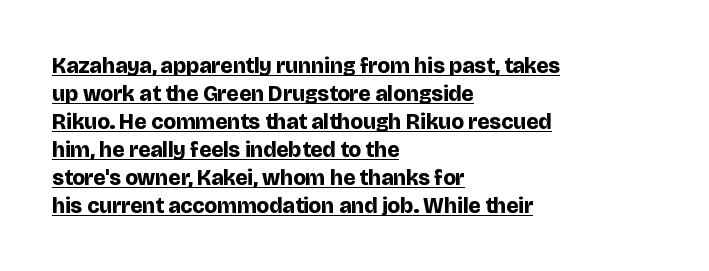
Posture: vertical. The specimen includes a rule beneath the text block's lines. Compared with typical body copy, the letter spacing here is the same. These lines sit exactly where default settings would place them. Heavy-handed strokes throughout: this text is bold.
